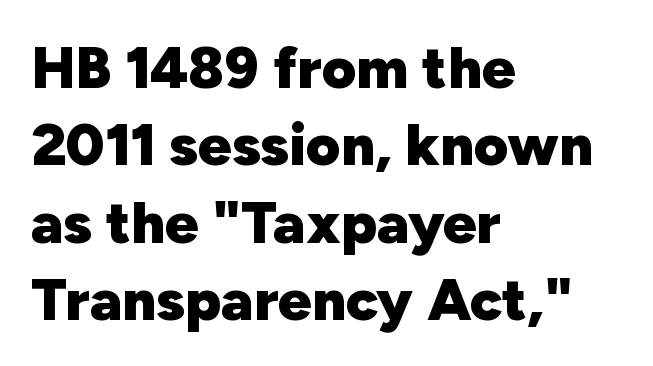
The image shows 59 px heavy sans-serif type, upright; set left-aligned, normal line spacing (1.31x), normal letter spacing, not underlined; low stroke contrast and a medium x-height.
